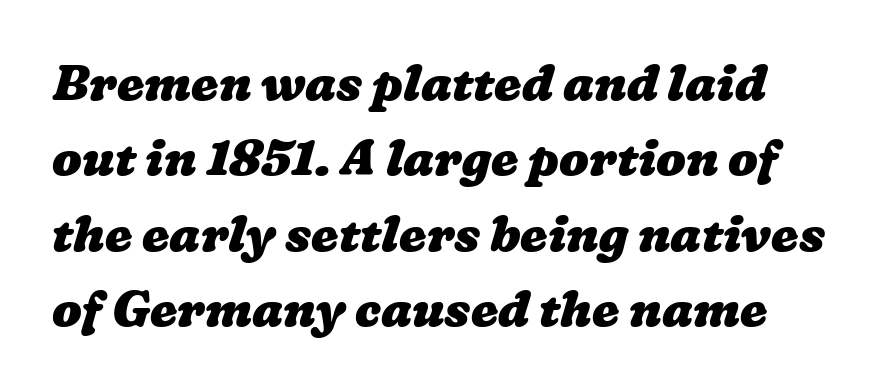
The image shows 49 px heavy, wide type; set normal line spacing (1.54x), normal letter spacing, not underlined; low stroke contrast and a medium x-height.
